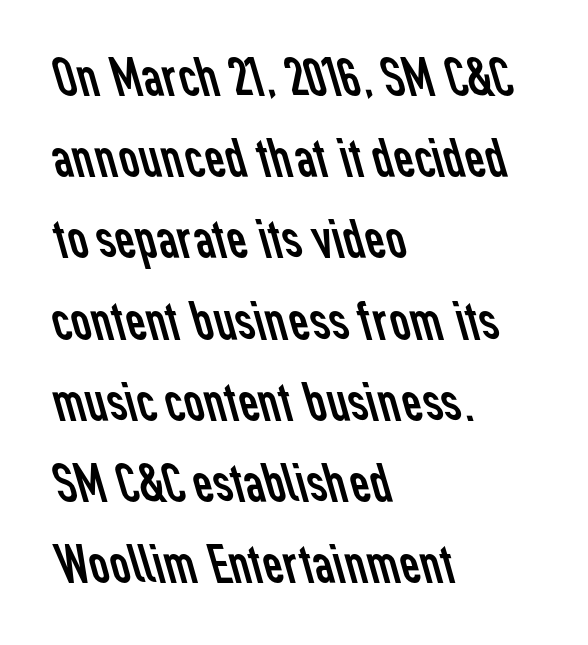
The image shows 56 px regular-weight sans-serif type; set left-aligned, normal line spacing (1.45x), normal letter spacing, not underlined; low stroke contrast and a medium x-height.
